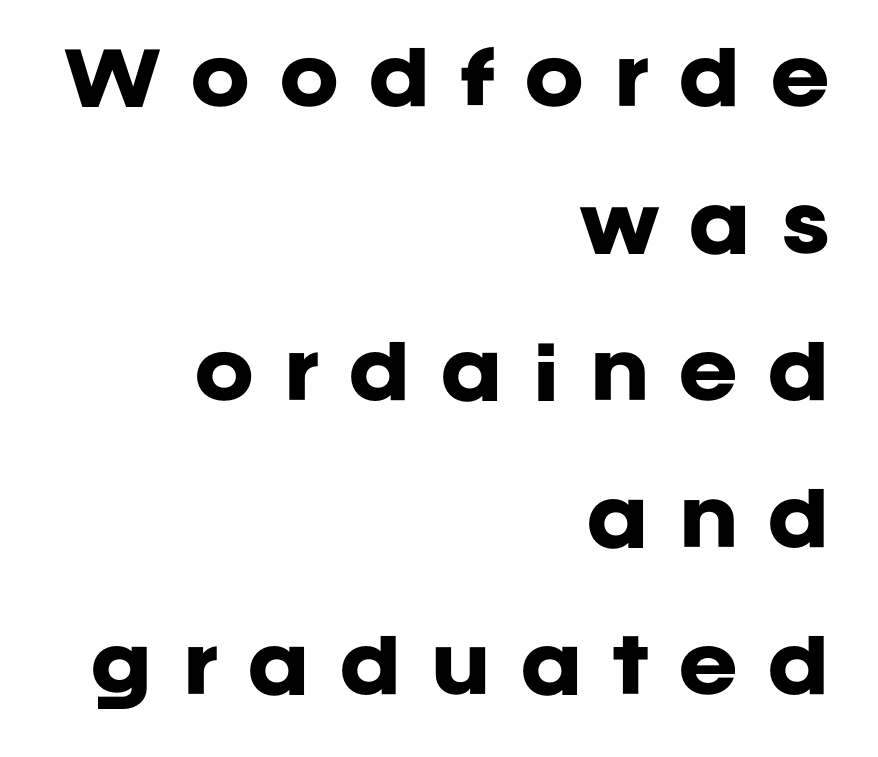
Compared with typical paragraphs, the rows here are farther apart. The axis of the letterforms is exactly vertical. Beneath every word, the page is bare. In terms of letterform style, serifs are entirely absent. These lines have a slow, spaced-out rhythm from letter to letter.
